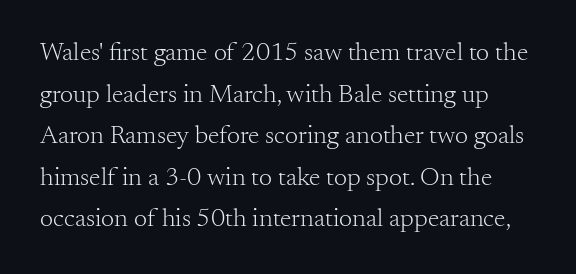
The image shows 26 px text type, upright; set normal line spacing (1.6x), normal letter spacing, not underlined.
